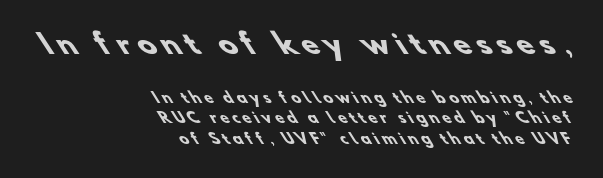
Q: Is the text bold? A: Yes.
Q: Is the text underlined? A: No.
Q: How is the paragraph aligned? A: Right-aligned.
Q: Is the spacing between letters normal or unusually wide? A: Unusually wide.
Q: Is the spacing between lines tight, normal or loose? A: Normal.
Q: Which block of text is set in a larger size, the first (top) or the second (bottom)? A: The first (top) one.
